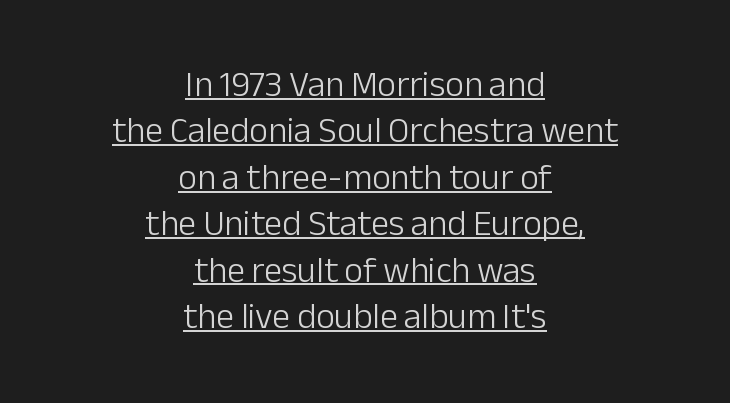
Has an underline been added? It has. The designer went with a sans here, leaving each stem footless. Summary of weight: not heavy and not bold. Vertical strokes here are truly vertical. Note the varied advance widths — an 'i' is clearly narrower than an 'm'.
